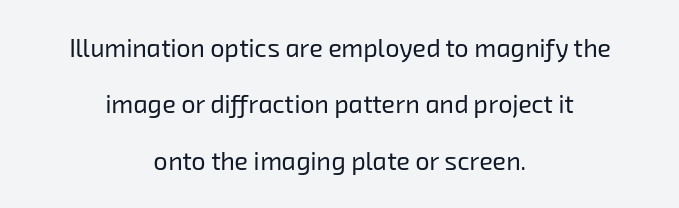
{"bold": "no", "underline": "no", "align": "center", "line_spacing": "loose", "line_spacing_ratio": 2.26, "letter_spacing": "normal", "letter_spacing_em": 0.0, "glyph_px": 25}
